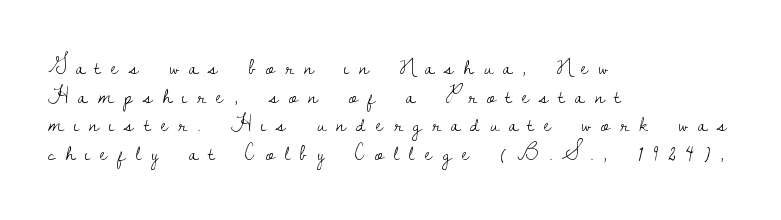
Q: Is the text bold? A: No.
Q: Is the text italic (slanted)? A: Yes.
Q: Is the text underlined? A: No.
Q: How is the paragraph aligned? A: Left-aligned.
Q: Is the spacing between letters normal or unusually wide? A: Unusually wide.
